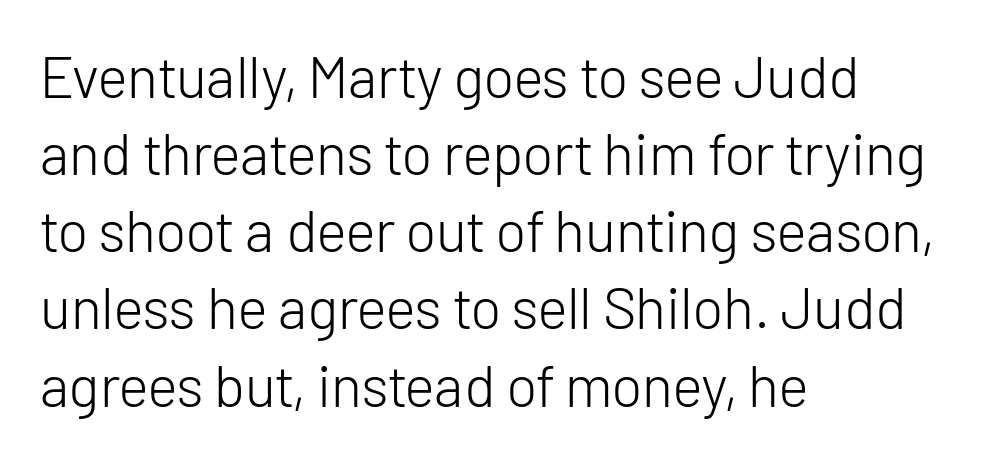
The image shows 58 px light sans-serif type, upright; set left-aligned, normal line spacing (1.33x), normal letter spacing, not underlined; low stroke contrast and a medium x-height.
